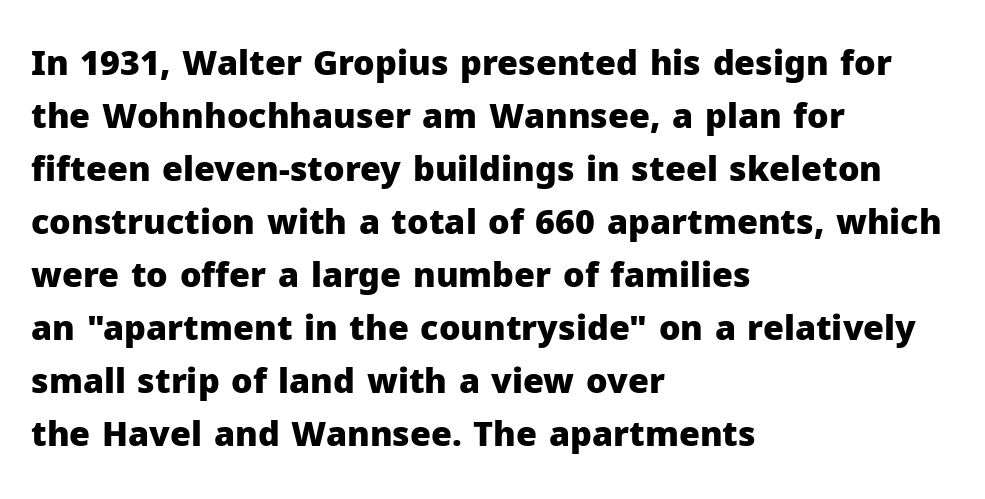
{"serif": "no", "italic": "no", "bold": "yes", "weight": "heavy", "width": "normal", "stroke_contrast": "low", "x_height": "medium", "monospaced": "no", "underline": "no", "align": "left", "line_spacing": "normal", "line_spacing_ratio": 1.56, "letter_spacing": "normal", "letter_spacing_em": 0.0, "glyph_px": 34}
